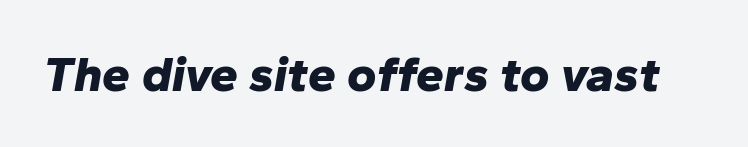
{"italic": "yes", "lean": "right", "slant_degrees": 10, "bold": "yes", "weight": "bold", "width": "normal", "stroke_contrast": "low", "x_height": "medium", "monospaced": "no", "underline": "no", "letter_spacing": "normal", "letter_spacing_em": 0.0, "glyph_px": 50}
